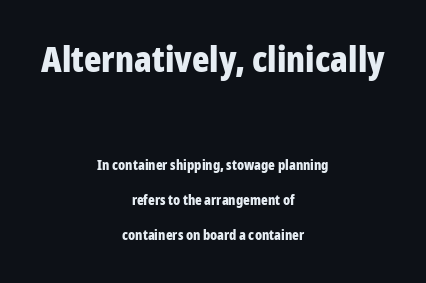
The rendering uses a bold face; every stroke is thick and dark. Rows of type keep a wide berth in the vertical direction. The emphasis by scale lands on block number one, above. Character widths vary here, with narrow letters taking less room than wide ones.
